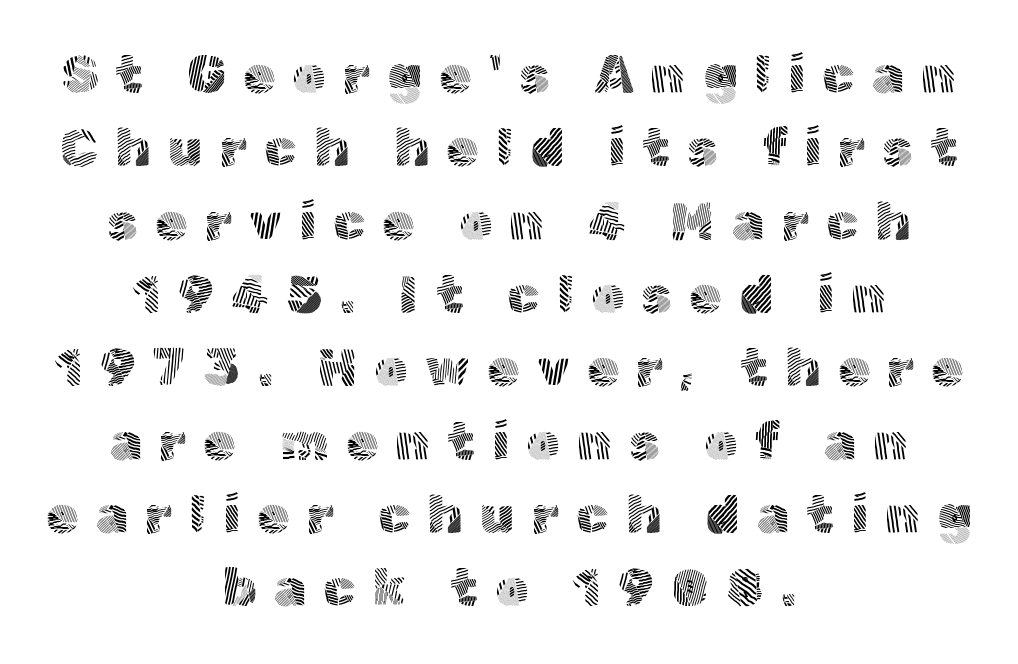
Q: Is the text bold? A: No.
Q: Is the text italic (slanted)? A: No, it is upright.
Q: Is the typeface a serif or a sans-serif typeface? A: Sans-serif.
Q: Is the text underlined? A: No.
Q: How is the paragraph aligned? A: Centered.
Q: Is the spacing between letters normal or unusually wide? A: Unusually wide.
Q: Is the spacing between lines tight, normal or loose? A: Normal.
Q: Width (condensed, normal, or wide)? A: Normal.
Q: x-height? A: Medium.
Q: Monospaced? A: No.
